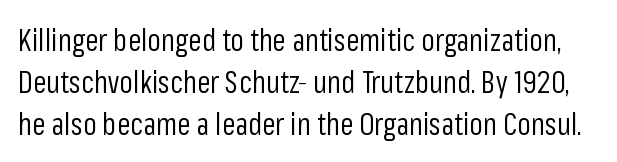
The image shows 30 px regular-weight, condensed sans-serif type, upright; set normal line spacing (1.4x), normal letter spacing, not underlined; low stroke contrast and a medium x-height.
